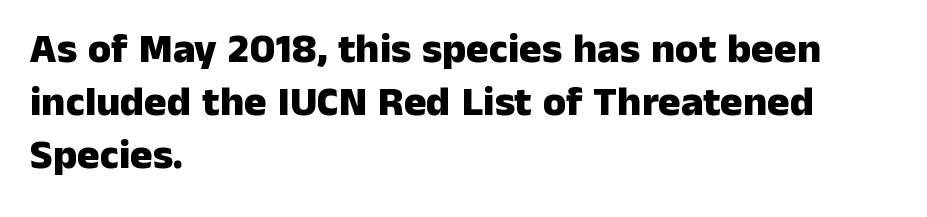
How would I describe the line gaps? Plain and ordinary. Between one letter and the next there's only the usual sliver of space. Look at the bottom of the vertical strokes: they stop flat, with no serifs. This is heavy type, rendered in bold.
